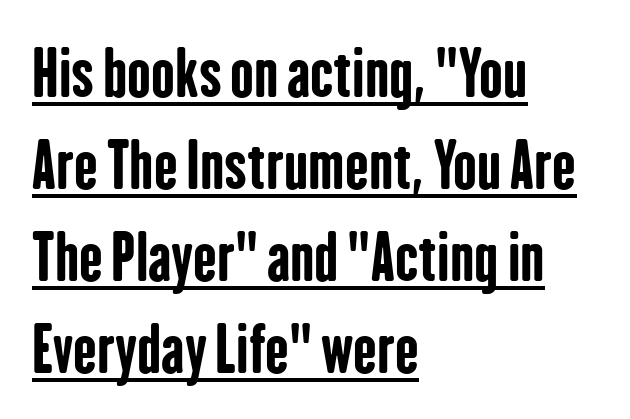
{"serif": "no", "italic": "no", "bold": "yes", "weight": "bold", "width": "condensed", "stroke_contrast": "low", "x_height": "medium", "monospaced": "no", "underline": "yes", "align": "left", "line_spacing": "normal", "line_spacing_ratio": 1.46, "letter_spacing": "normal", "letter_spacing_em": 0.0, "glyph_px": 63}
